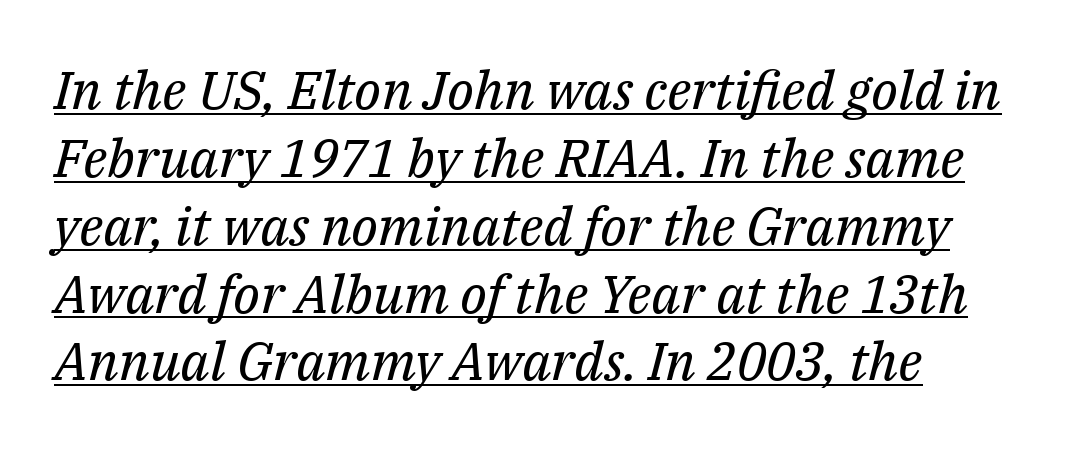
The image shows 53 px regular-weight serif type, italic (leaning right); set left-aligned, normal line spacing (1.28x), normal letter spacing, underlined; medium stroke contrast and a medium x-height.
